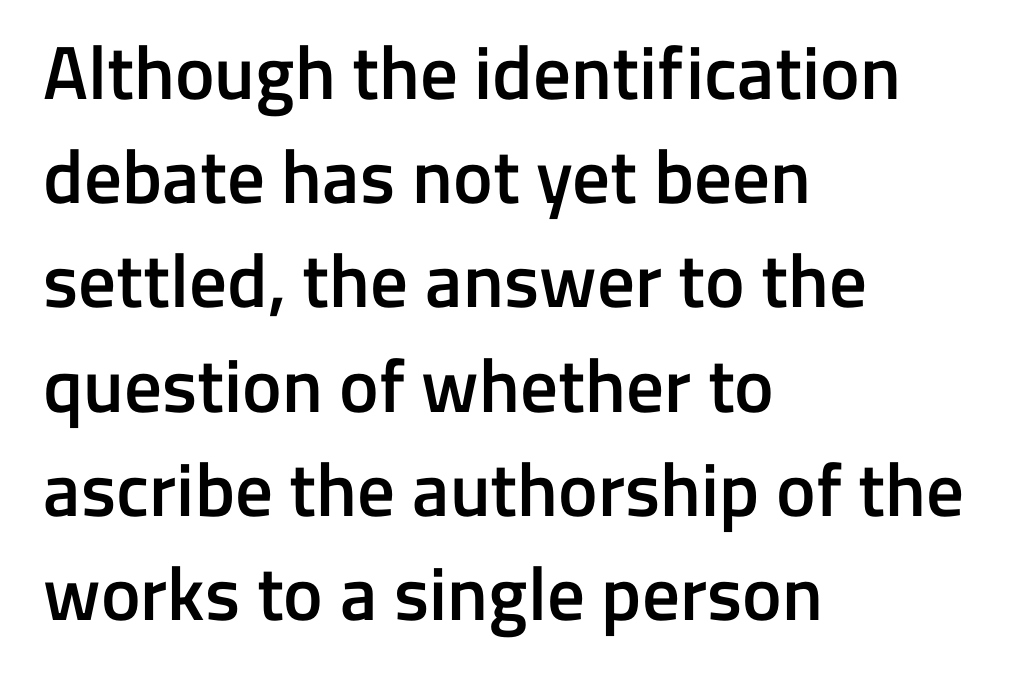
The image shows 75 px semibold sans-serif type, upright; set left-aligned, normal line spacing (1.39x), normal letter spacing, not underlined; low stroke contrast and a medium x-height.
